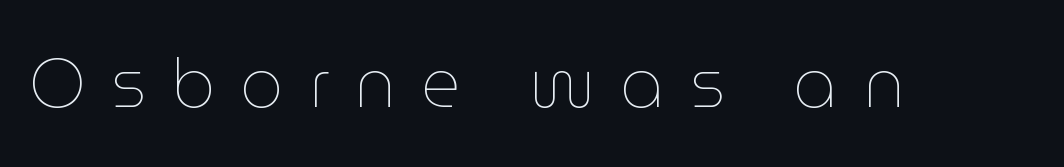
The image shows 68 px thin type, upright; set unusually wide letter spacing (+0.37 em), not underlined; low stroke contrast and a medium x-height.
